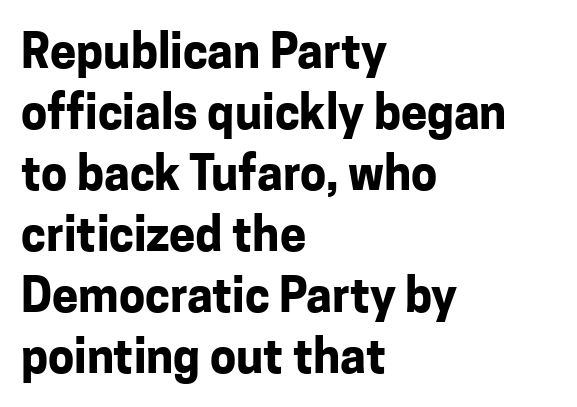
{"serif": "no", "italic": "no", "bold": "yes", "weight": "bold", "width": "normal", "stroke_contrast": "low", "x_height": "medium", "monospaced": "no", "underline": "no", "align": "left", "line_spacing": "normal", "line_spacing_ratio": 1.3, "letter_spacing": "normal", "letter_spacing_em": 0.0, "glyph_px": 47}
